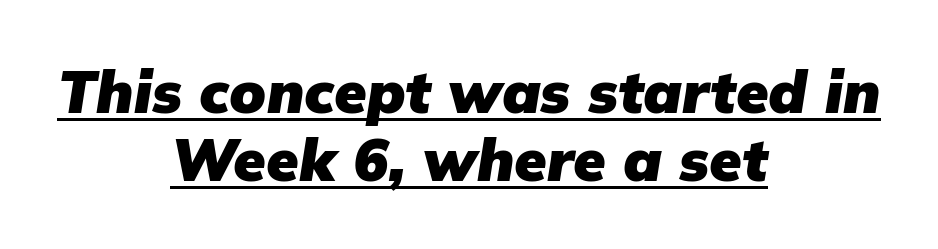
Q: Is the text bold? A: Yes.
Q: Is the text italic (slanted)? A: Yes, it leans right by about 9 degrees.
Q: Is the text underlined? A: Yes.
Q: How is the paragraph aligned? A: Centered.
Q: Is the spacing between letters normal or unusually wide? A: Normal.
Q: Is the spacing between lines tight, normal or loose? A: Tight.
Q: Width (condensed, normal, or wide)? A: Normal.
Q: Stroke contrast? A: Low.
Q: x-height? A: Medium.
Q: Monospaced? A: No.
